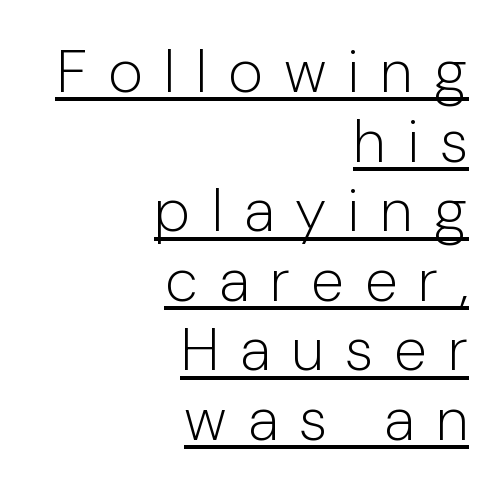
{"serif": "no", "italic": "no", "bold": "no", "weight": "light", "width": "normal", "stroke_contrast": "low", "x_height": "medium", "monospaced": "no", "underline": "yes", "align": "right", "line_spacing_ratio": 1.16, "letter_spacing": "wide", "letter_spacing_em": 0.35, "glyph_px": 60}
